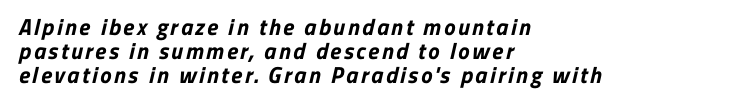
The passage shown is emphatically bold. Compared with a centered layout, this one pins lines to the left instead. Honestly, there is no underline to notice here at all. The passage shown stacks its lines with hardly any gap.
